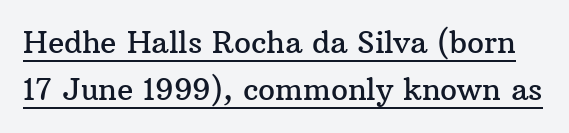
Quick note: not italic, upright. Decoration check: the copy is underlined. Reading down the column, the eye jumps a familiar distance to each next line. The rendering uses natural spacing where letterforms have individual widths. Examine the stroke ends and you'll spot serifs. Here the glyphs are tracked normally, forming tight word shapes.
